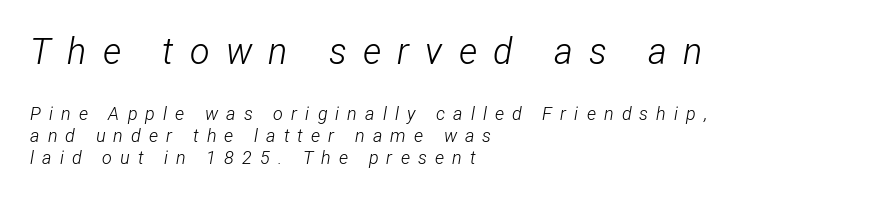
{"italic": "yes", "lean": "right", "slant_degrees": 12, "bold": "no", "weight": "light", "width": "condensed", "stroke_contrast": "low", "x_height": "medium", "monospaced": "no", "underline": "no", "align": "left", "line_spacing_ratio": 1.22, "letter_spacing": "wide", "letter_spacing_em": 0.45, "larger_block": "first", "size_ratio": 2.0, "glyph_px": 36}
